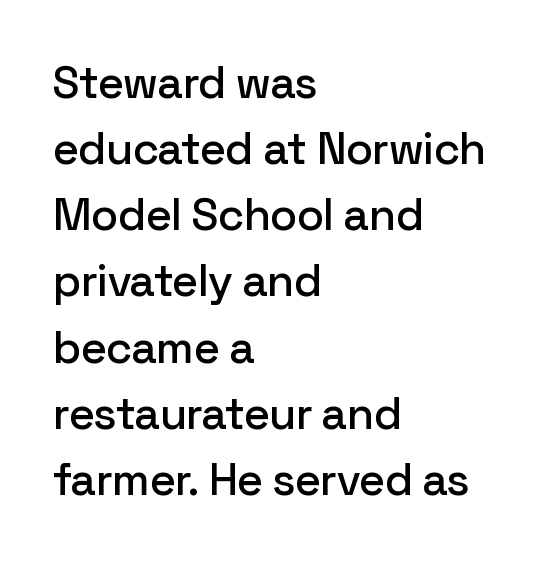
Inter-character spacing is left at the font's built-in metrics. Nope, not italic — everything's standing straight. The face used here is a sans, in the tradition of grotesques and geometrics. The rag falls on the right side of this text block. The vertical gap from one line to the next is medium. The string is rendered with underlining switched off.
